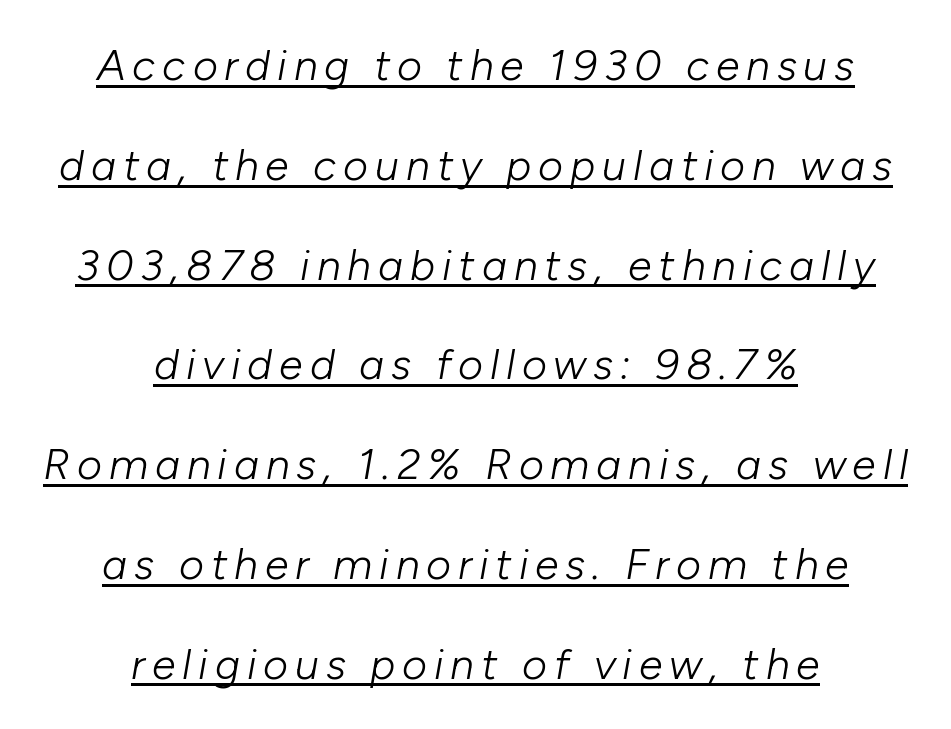
Q: Is the text bold? A: No.
Q: Is the text italic (slanted)? A: Yes, it leans right by about 10 degrees.
Q: Is the text underlined? A: Yes.
Q: How is the paragraph aligned? A: Centered.
Q: Is the spacing between lines tight, normal or loose? A: Loose.
Q: Width (condensed, normal, or wide)? A: Normal.
Q: Stroke contrast? A: Low.
Q: x-height? A: Medium.
Q: Monospaced? A: No.
